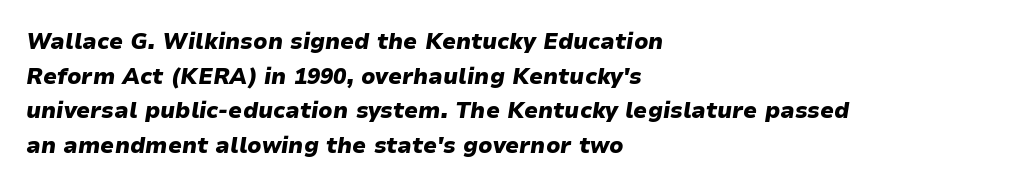
Q: Is the text bold? A: Yes.
Q: Is the text italic (slanted)? A: Yes, it leans right by about 9 degrees.
Q: Is the text underlined? A: No.
Q: How is the paragraph aligned? A: Left-aligned.
Q: Is the spacing between letters normal or unusually wide? A: Normal.
Q: Is the spacing between lines tight, normal or loose? A: Normal.
